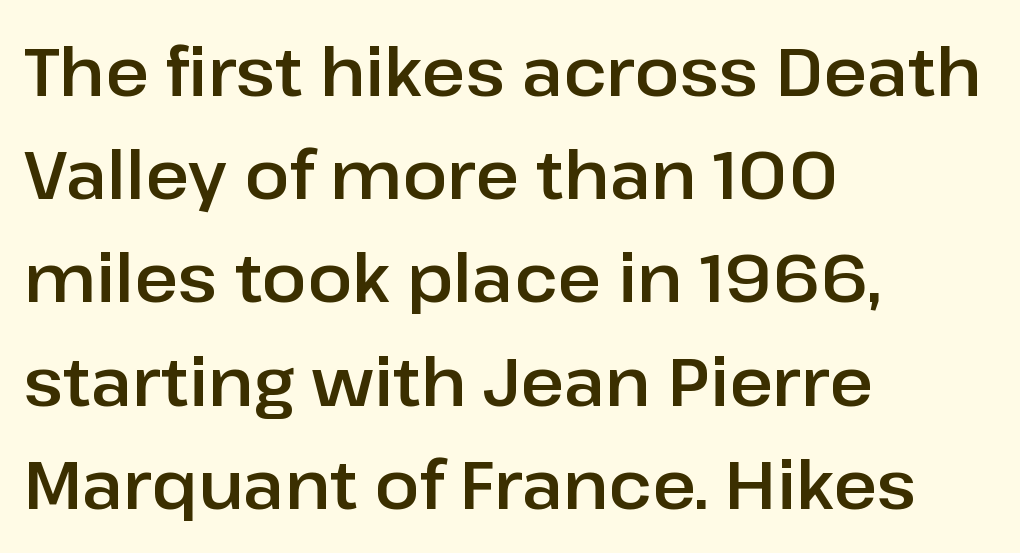
The image shows 67 px sans-serif type, upright; set left-aligned, normal line spacing (1.54x), normal letter spacing, not underlined; low stroke contrast and a medium x-height.
